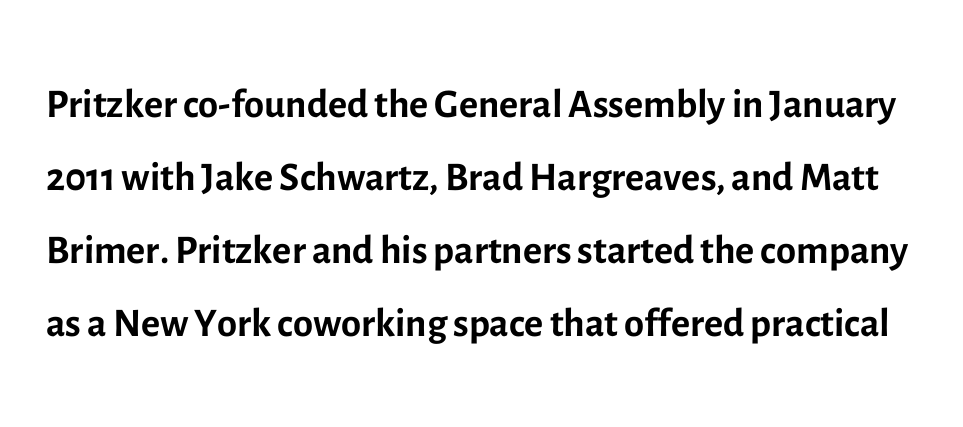
The image shows 58 px regular-weight sans-serif type, upright; set normal line spacing (1.26x), normal letter spacing, not underlined; a medium x-height.
